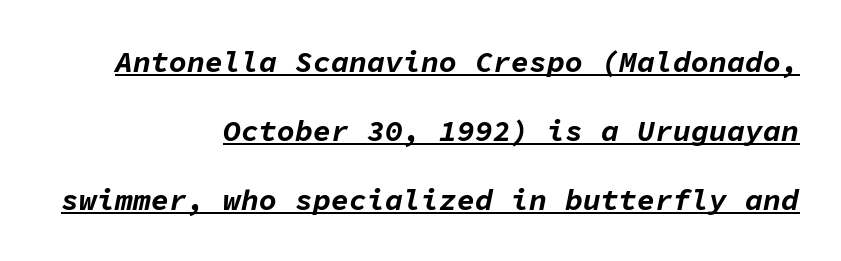
The image shows 30 px bold type, italic (leaning right), monospaced; set right-aligned, loose line spacing (2.3x), normal letter spacing, underlined; low stroke contrast and a medium x-height.
